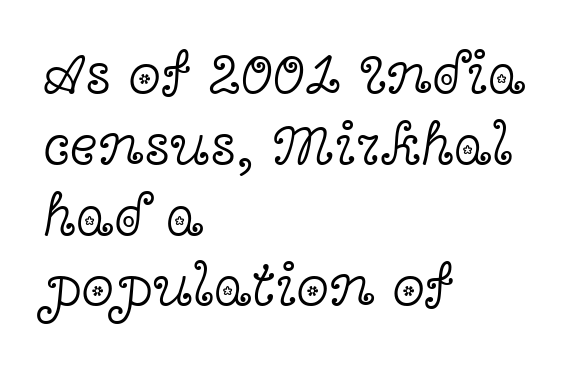
Q: Is the text bold? A: No.
Q: Is the text italic (slanted)? A: Yes.
Q: Is the typeface a serif or a sans-serif typeface? A: Serif.
Q: Is the text underlined? A: No.
Q: How is the paragraph aligned? A: Left-aligned.
Q: Is the spacing between letters normal or unusually wide? A: Normal.
Q: Width (condensed, normal, or wide)? A: Wide.
Q: x-height? A: Medium.
Q: Monospaced? A: No.
